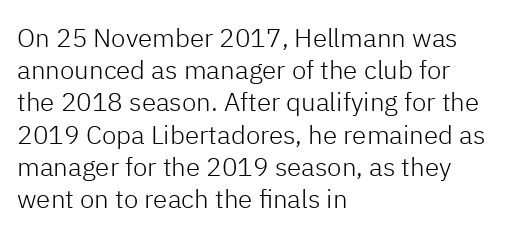
No letter is thick-stroked: the sample isn't bold. The lettering stays uniformly vertical, giving the passage a roman look. This sample uses plain, unmodified letter spacing. These lines stack with their left ends in a neat column. The gap between lines stays unmarked.
